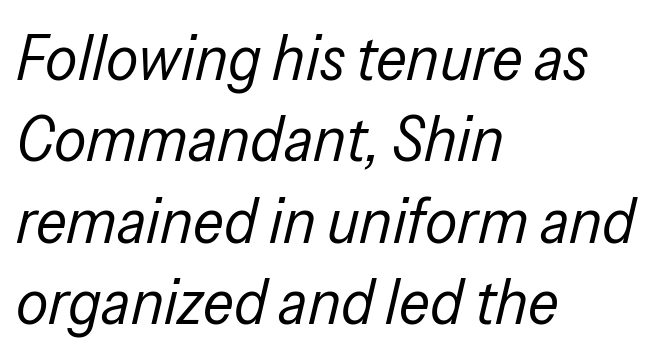
Note the varied advance widths — an 'i' is clearly narrower than an 'm'. The face used here has a pronounced slope to its letters. A light-to-regular cut is what we see here. Regular leading. A clean baseline with only descenders dipping below it. This rendering leaves character spacing at its baseline value.
